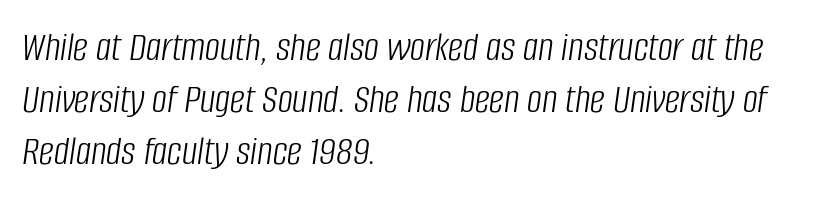
The lines in this sample share a left origin and differ only in where they stop. Weight class: somewhere from thin through regular. Each letter keeps its own natural width here, so spacing adapts to shape. Inter-character spacing is left at the font's built-in metrics. Words float on clear page, feet unadorned. Characters are canted at an angle relative to the baseline's perpendicular.
